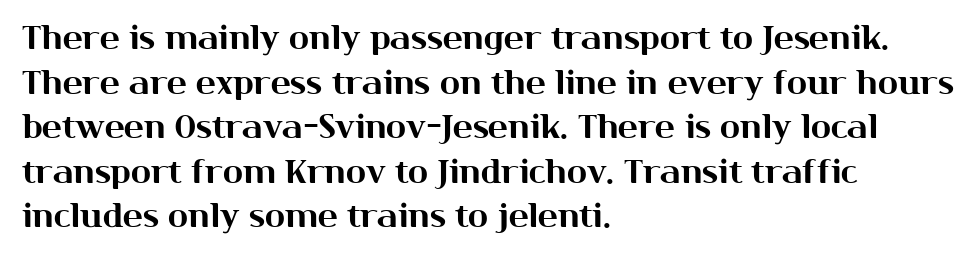
The image shows 33 px sans-serif type, upright; set left-aligned, normal line spacing (1.35x), normal letter spacing, not underlined; medium stroke contrast and a medium x-height.
